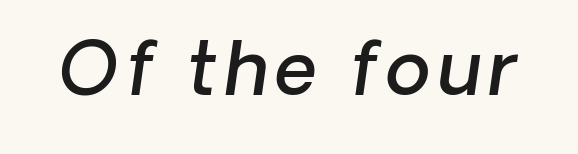
{"italic": "yes", "lean": "right", "slant_degrees": 8, "bold": "semi", "weight": "semibold", "width": "normal", "stroke_contrast": "low", "x_height": "medium", "monospaced": "no", "underline": "no", "glyph_px": 73}
